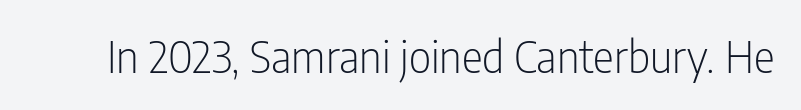
The image shows 44 px light, condensed sans-serif type, upright; set normal letter spacing, not underlined; low stroke contrast and a medium x-height.
